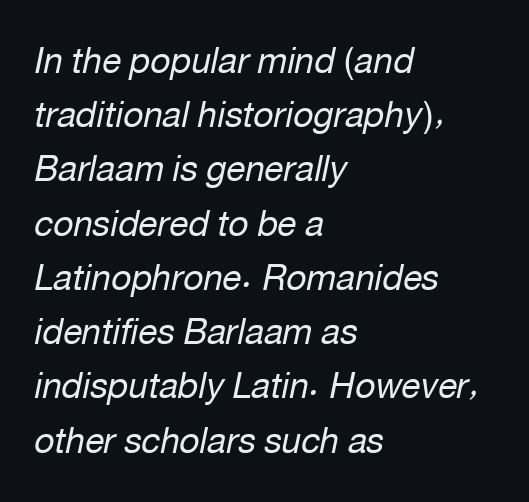
Q: Is the text bold? A: No.
Q: Is the text italic (slanted)? A: Yes, it leans right by about 12 degrees.
Q: Is the text underlined? A: No.
Q: How is the paragraph aligned? A: Left-aligned.
Q: Is the spacing between letters normal or unusually wide? A: Normal.
Q: Is the spacing between lines tight, normal or loose? A: Normal.
Q: Width (condensed, normal, or wide)? A: Normal.
Q: Stroke contrast? A: Low.
Q: x-height? A: Medium.
Q: Monospaced? A: No.
